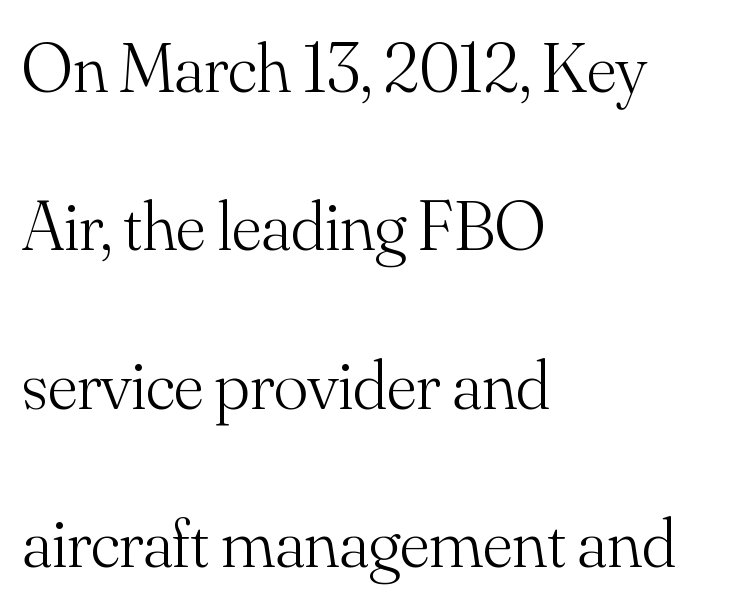
Q: Is the text bold? A: No.
Q: Is the text italic (slanted)? A: No, it is upright.
Q: Is the typeface a serif or a sans-serif typeface? A: Serif.
Q: Is the text underlined? A: No.
Q: How is the paragraph aligned? A: Left-aligned.
Q: Is the spacing between letters normal or unusually wide? A: Normal.
Q: Is the spacing between lines tight, normal or loose? A: Loose.
Q: Width (condensed, normal, or wide)? A: Normal.
Q: Stroke contrast? A: Medium.
Q: x-height? A: Small.
Q: Monospaced? A: No.
